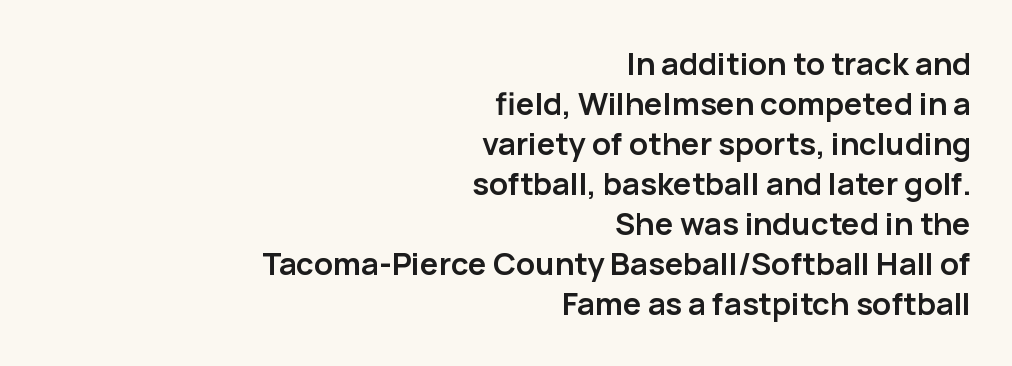
Underline: absent. The passage shown is typed in a proportional face where columns would drift. Short and long lines alike share a common ending point at right. In terms of letterspacing, this is plain default setting. The rows are spaced the way most documents space them. Summary of weight: heavy, a full bold.
